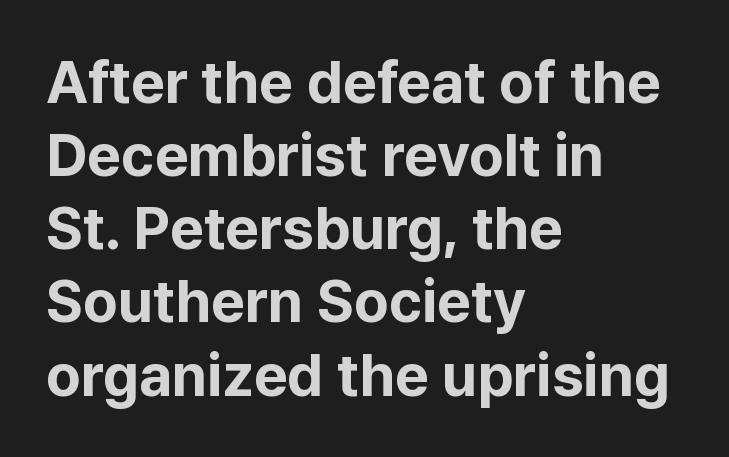
The image shows 59 px bold sans-serif type, upright; set left-aligned, line spacing 1.24x, normal letter spacing, not underlined; low stroke contrast and a medium x-height.
